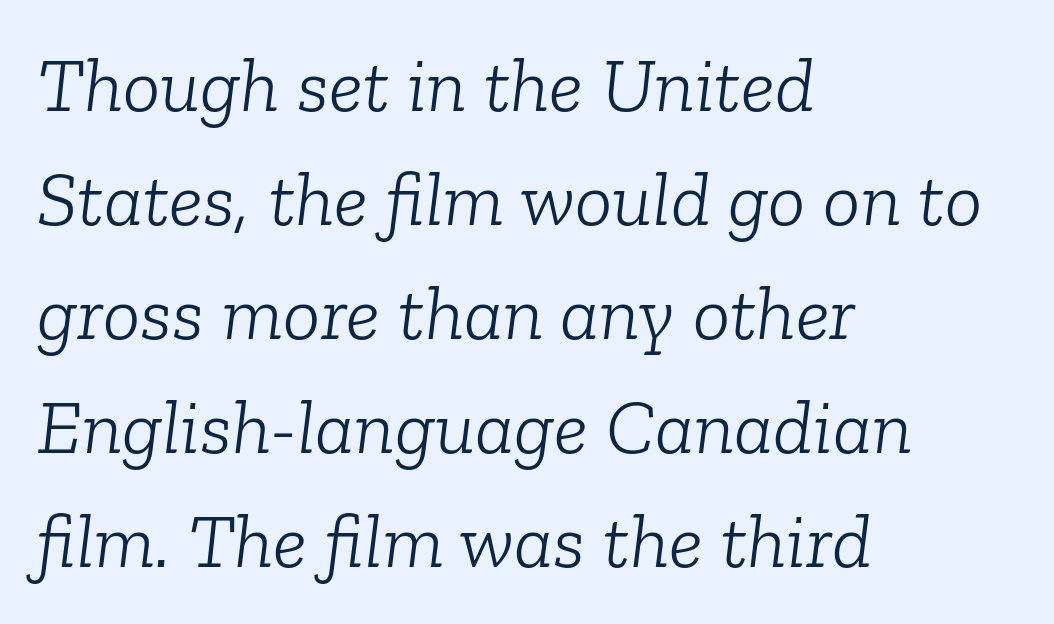
The image shows 78 px light serif type, italic (leaning right); set left-aligned, normal line spacing (1.46x), normal letter spacing, not underlined; low stroke contrast and a medium x-height.
